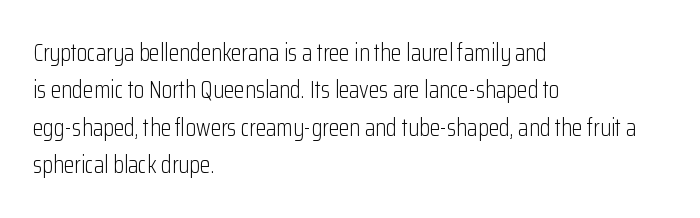
Evenly set lines give the paragraph a standard silhouette. Here the glyphs are tracked normally, forming tight word shapes. Rule under the text: the space is simply empty. Italic? Not at all — the glyphs are vertical. These glyphs show unthickened strokes, regular width or finer.
